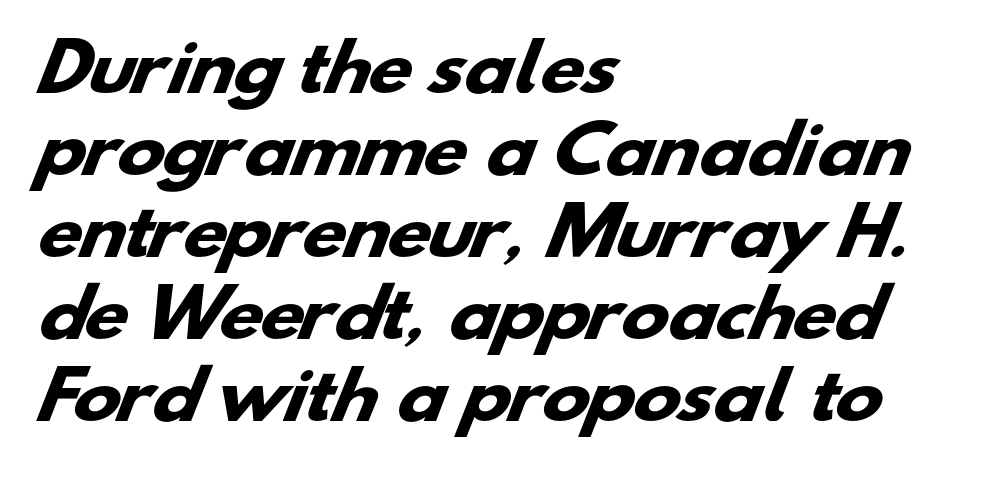
Q: Is the text bold? A: Yes.
Q: Is the typeface a serif or a sans-serif typeface? A: Sans-serif.
Q: Is the text underlined? A: No.
Q: How is the paragraph aligned? A: Left-aligned.
Q: Is the spacing between letters normal or unusually wide? A: Normal.
Q: Is the spacing between lines tight, normal or loose? A: Normal.
Q: Width (condensed, normal, or wide)? A: Wide.
Q: Stroke contrast? A: Low.
Q: x-height? A: Small.
Q: Monospaced? A: No.
